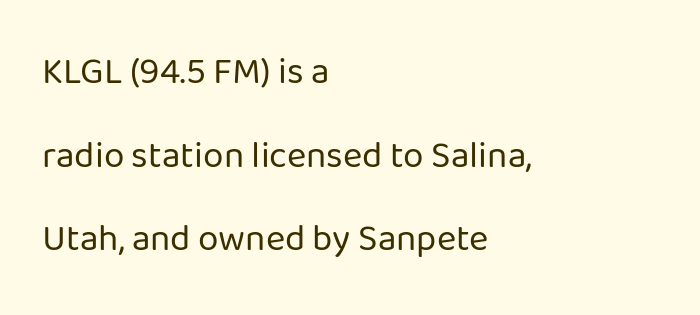
Q: Is the text bold? A: No.
Q: Is the text italic (slanted)? A: No, it is upright.
Q: Is the typeface a serif or a sans-serif typeface? A: Sans-serif.
Q: Is the text underlined? A: No.
Q: How is the paragraph aligned? A: Left-aligned.
Q: Is the spacing between letters normal or unusually wide? A: Normal.
Q: Is the spacing between lines tight, normal or loose? A: Loose.
Q: Width (condensed, normal, or wide)? A: Normal.
Q: Stroke contrast? A: Low.
Q: x-height? A: Medium.
Q: Monospaced? A: No.
